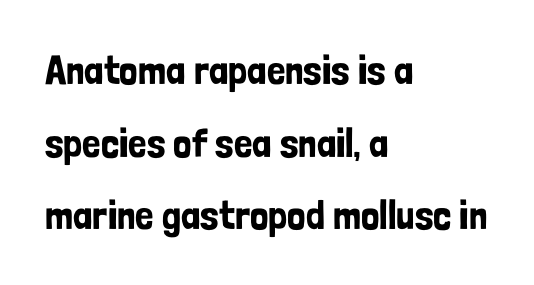
{"serif": "no", "italic": "no", "width": "condensed", "stroke_contrast": "low", "x_height": "medium", "monospaced": "no", "underline": "no", "align": "left", "line_spacing_ratio": 1.77, "letter_spacing": "normal", "letter_spacing_em": 0.0, "glyph_px": 41}
